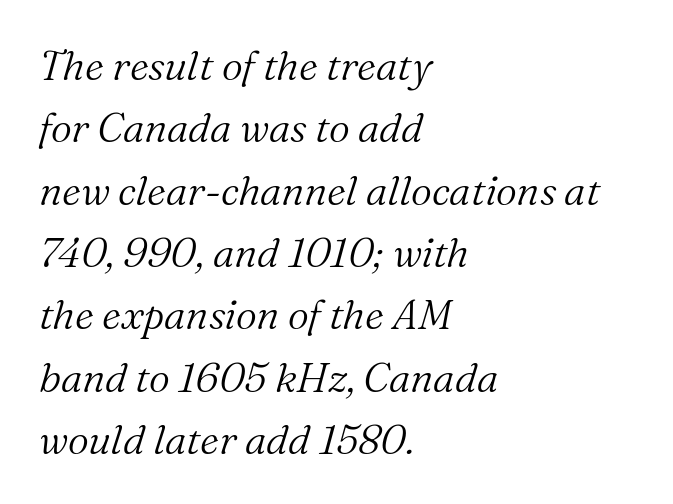
{"serif": "yes", "italic": "yes", "lean": "right", "slant_degrees": 16, "bold": "no", "weight": "light", "width": "normal", "stroke_contrast": "medium", "x_height": "medium", "monospaced": "no", "underline": "no", "align": "left", "line_spacing": "normal", "line_spacing_ratio": 1.52, "letter_spacing": "normal", "letter_spacing_em": 0.0, "glyph_px": 41}
